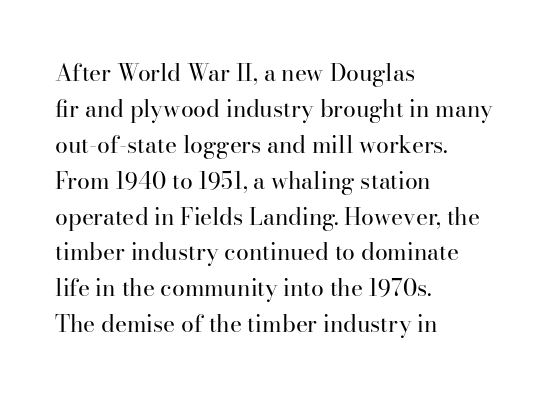
Q: Is the text bold? A: No.
Q: Is the text italic (slanted)? A: No, it is upright.
Q: Is the text underlined? A: No.
Q: How is the paragraph aligned? A: Left-aligned.
Q: Is the spacing between letters normal or unusually wide? A: Normal.
Q: Is the spacing between lines tight, normal or loose? A: Normal.
